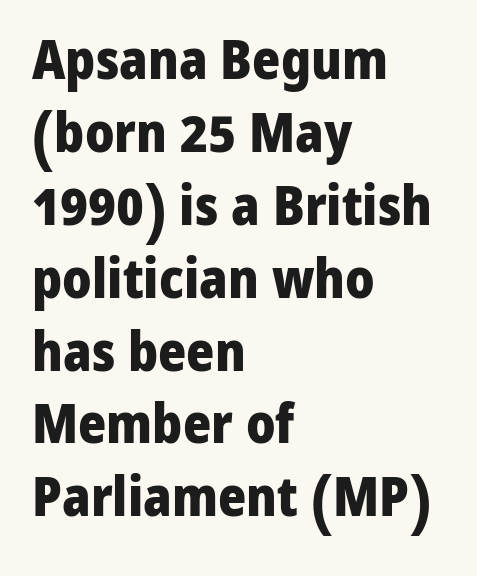
The image shows 54 px heavy sans-serif type, upright; set left-aligned, normal line spacing (1.35x), normal letter spacing, not underlined; low stroke contrast and a medium x-height.
